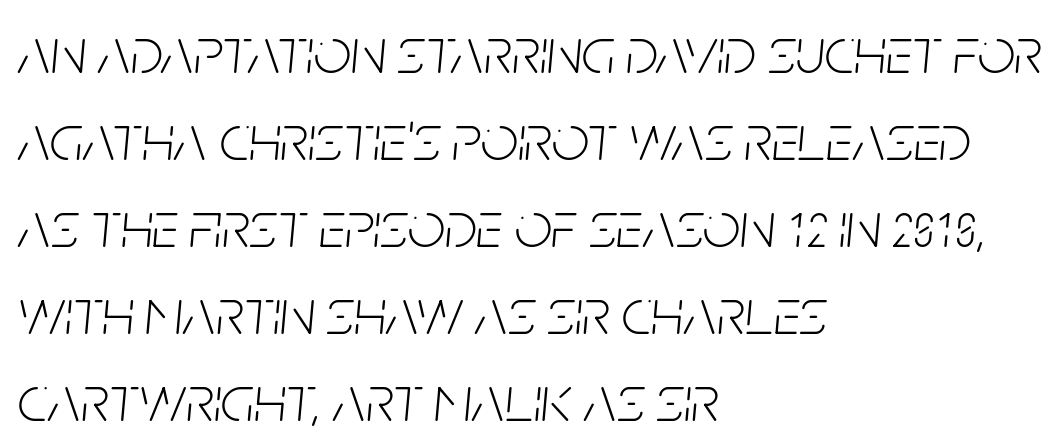
The image shows 66 px light, condensed type, italic (leaning right); set left-aligned, normal line spacing (1.32x), normal letter spacing, not underlined; low stroke contrast and a large x-height.
